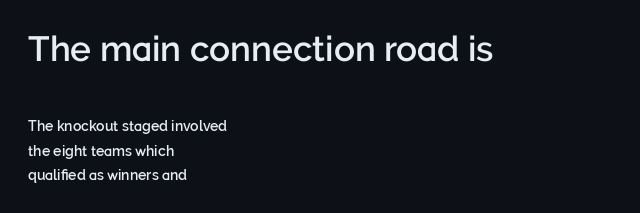
The image shows 35 px semibold sans-serif type, upright; set left-aligned, line spacing 1.75x, normal letter spacing, not underlined; the first (top) block is 2.5x larger; low stroke contrast and a medium x-height.
